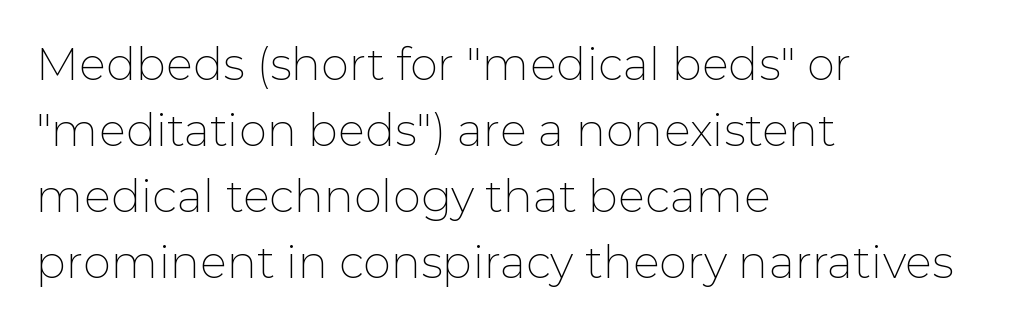
Does the copy run flush right? No — it runs flush left. A light-to-regular cut is what we see here. Is this a fixed-width face? No — the glyphs have proportional, varying widths. Here the glyphs are tracked normally, forming tight word shapes. Nothing sits at the stroke ends, so this counts as sans-serif.
